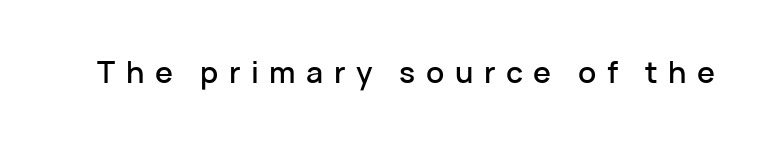
Q: Is the text italic (slanted)? A: No, it is upright.
Q: Is the typeface a serif or a sans-serif typeface? A: Sans-serif.
Q: Is the text underlined? A: No.
Q: Is the spacing between letters normal or unusually wide? A: Unusually wide.
Q: Width (condensed, normal, or wide)? A: Normal.
Q: Stroke contrast? A: Low.
Q: x-height? A: Medium.
Q: Monospaced? A: No.
